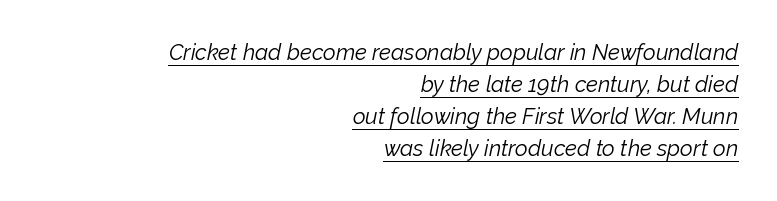
The space between consecutive lines is moderate. Weight: regular or lighter. Check the space under the baseline: a stroke is drawn there. Italic: yes, the glyphs are oblique. The paragraph shown leans on its right margin.
